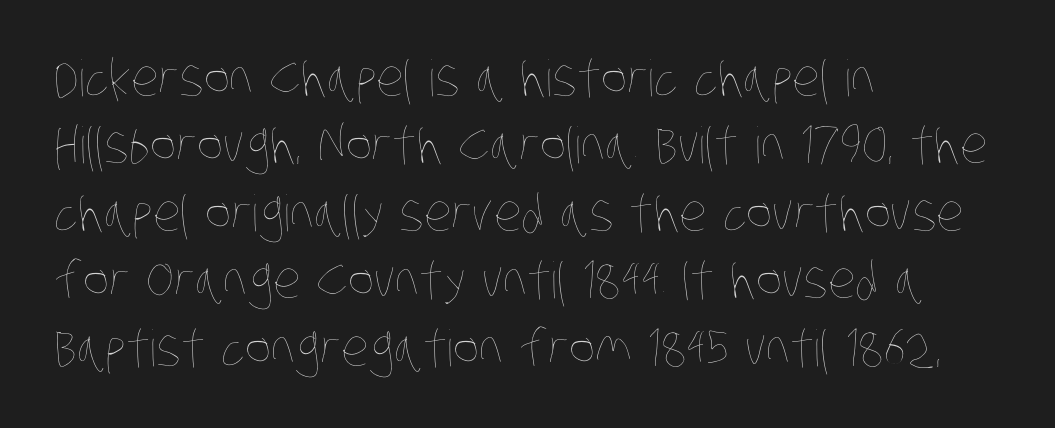
Q: Is the text bold? A: No.
Q: Is the text underlined? A: No.
Q: How is the paragraph aligned? A: Left-aligned.
Q: Is the spacing between letters normal or unusually wide? A: Normal.
Q: Is the spacing between lines tight, normal or loose? A: Normal.
Q: Width (condensed, normal, or wide)? A: Condensed.
Q: Stroke contrast? A: Low.
Q: x-height? A: Large.
Q: Monospaced? A: No.
